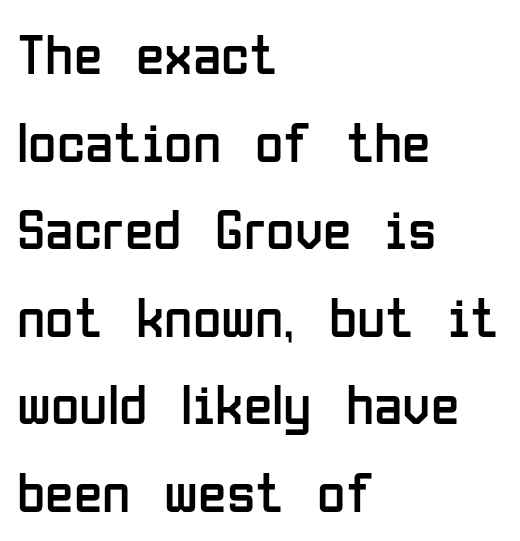
The image shows 58 px regular-weight, condensed sans-serif type, upright; set left-aligned, normal line spacing (1.51x), normal letter spacing, not underlined; low stroke contrast and a medium x-height.
